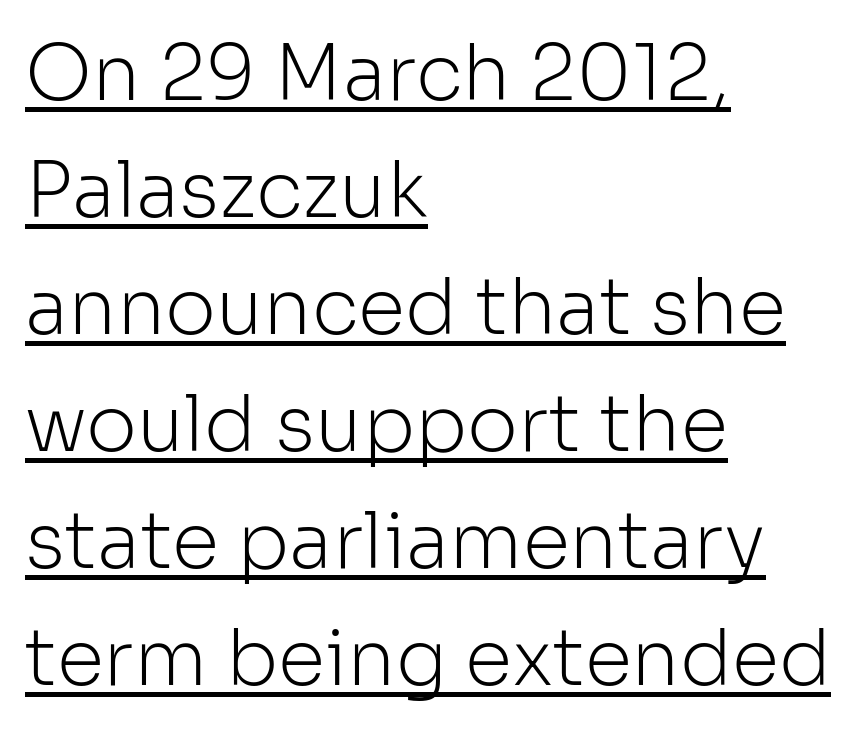
{"serif": "no", "italic": "no", "bold": "no", "weight": "light", "width": "normal", "stroke_contrast": "low", "x_height": "medium", "monospaced": "no", "underline": "yes", "align": "left", "line_spacing": "normal", "line_spacing_ratio": 1.52, "letter_spacing": "normal", "letter_spacing_em": 0.0, "glyph_px": 77}
